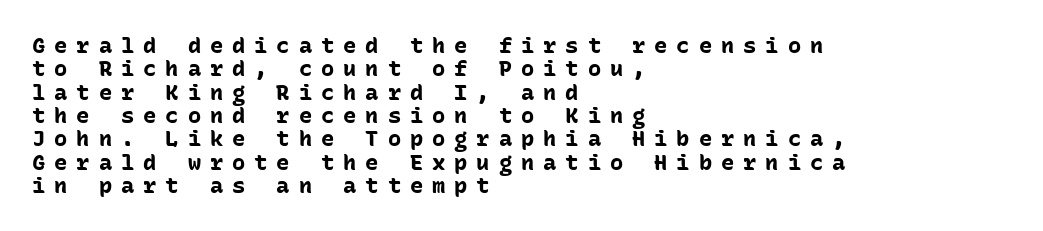
The image shows 22 px bold type, upright; set left-aligned, tight line spacing (1.06x), unusually wide letter spacing (+0.41 em), not underlined.
